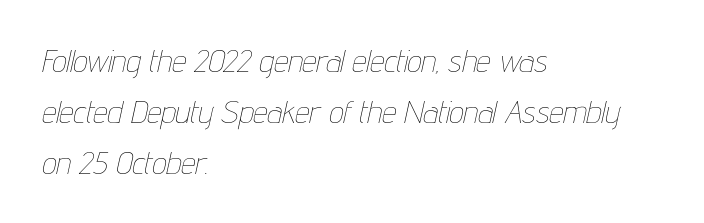
{"italic": "yes", "lean": "right", "slant_degrees": 12, "bold": "no", "weight": "thin", "width": "condensed", "stroke_contrast": "low", "x_height": "medium", "monospaced": "no", "underline": "no", "align": "left", "line_spacing": "normal", "line_spacing_ratio": 1.59, "letter_spacing": "normal", "letter_spacing_em": 0.0, "glyph_px": 32}
